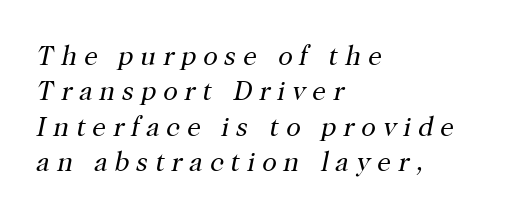
{"italic": "yes", "lean": "right", "slant_degrees": 12, "bold": "no", "underline": "no", "align": "left", "line_spacing": "normal", "line_spacing_ratio": 1.31, "letter_spacing": "wide", "letter_spacing_em": 0.26, "glyph_px": 27}
